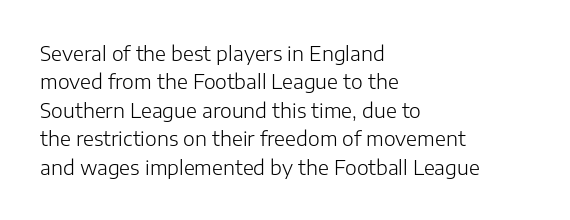
Q: Is the text bold? A: No.
Q: Is the text italic (slanted)? A: No, it is upright.
Q: Is the text underlined? A: No.
Q: How is the paragraph aligned? A: Left-aligned.
Q: Is the spacing between letters normal or unusually wide? A: Normal.
Q: Is the spacing between lines tight, normal or loose? A: Normal.
